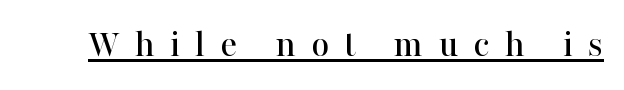
Q: Is the text italic (slanted)? A: No, it is upright.
Q: Is the typeface a serif or a sans-serif typeface? A: Serif.
Q: Is the text underlined? A: Yes.
Q: Is the spacing between letters normal or unusually wide? A: Unusually wide.
Q: Width (condensed, normal, or wide)? A: Normal.
Q: Stroke contrast? A: High.
Q: x-height? A: Medium.
Q: Monospaced? A: No.
